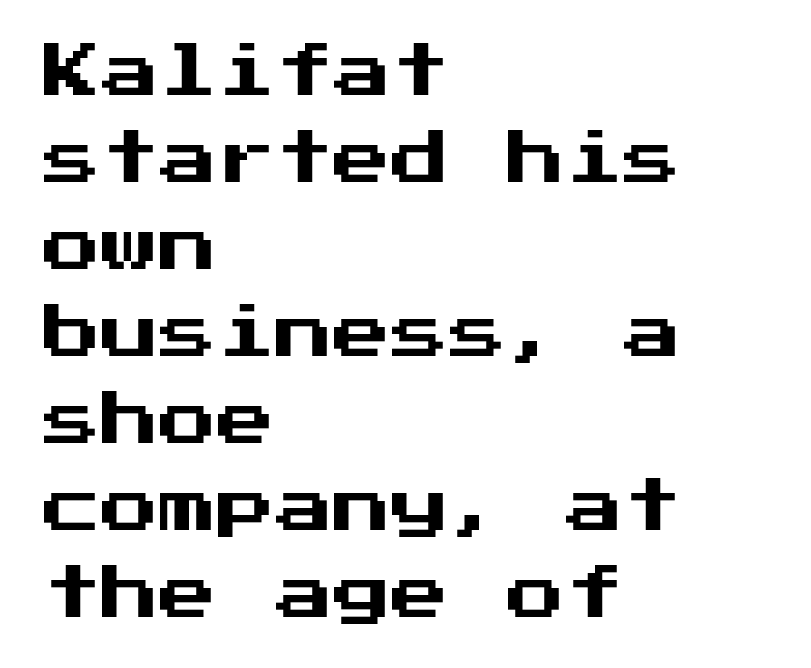
Italic: no, the glyphs are upright roman. Rows of type keep a routine distance in the vertical direction. Look at the tracking — it's just the regular setting, nothing added. Look at the bottom of the vertical strokes: they stop flat, with no serifs. Descenders are the only things crossing below the line.
